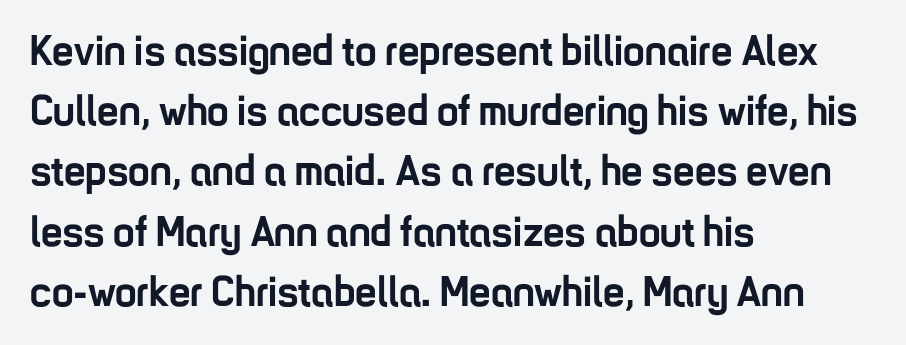
Q: Is the text bold? A: Yes.
Q: Is the text italic (slanted)? A: No, it is upright.
Q: Is the typeface a serif or a sans-serif typeface? A: Sans-serif.
Q: Is the text underlined? A: No.
Q: How is the paragraph aligned? A: Left-aligned.
Q: Is the spacing between letters normal or unusually wide? A: Normal.
Q: Is the spacing between lines tight, normal or loose? A: Normal.
Q: Width (condensed, normal, or wide)? A: Condensed.
Q: Stroke contrast? A: Low.
Q: x-height? A: Medium.
Q: Monospaced? A: No.
